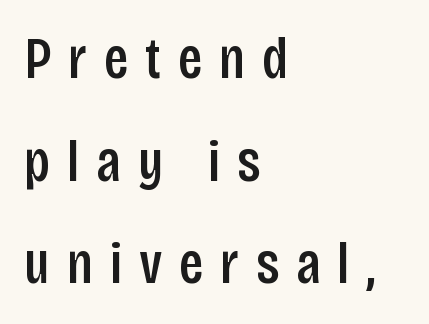
{"serif": "no", "italic": "no", "bold": "semi", "weight": "semibold", "width": "condensed", "stroke_contrast": "low", "x_height": "large", "monospaced": "no", "underline": "no", "align": "left", "line_spacing_ratio": 1.77, "letter_spacing": "wide", "letter_spacing_em": 0.29, "glyph_px": 58}
